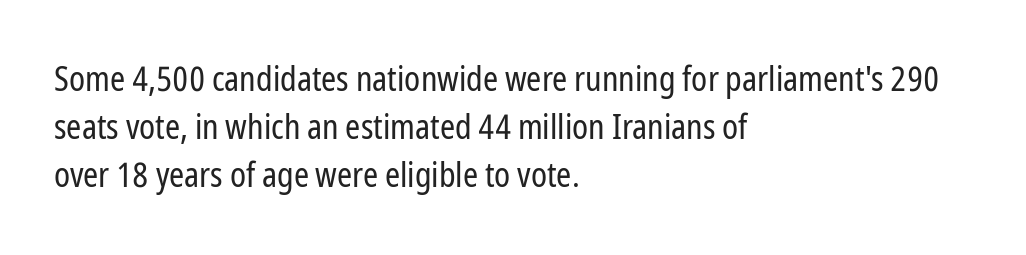
Q: Is the text bold? A: No.
Q: Is the text italic (slanted)? A: No, it is upright.
Q: Is the typeface a serif or a sans-serif typeface? A: Sans-serif.
Q: Is the text underlined? A: No.
Q: How is the paragraph aligned? A: Left-aligned.
Q: Is the spacing between letters normal or unusually wide? A: Normal.
Q: Is the spacing between lines tight, normal or loose? A: Normal.
Q: Width (condensed, normal, or wide)? A: Condensed.
Q: Stroke contrast? A: Low.
Q: x-height? A: Medium.
Q: Monospaced? A: No.
